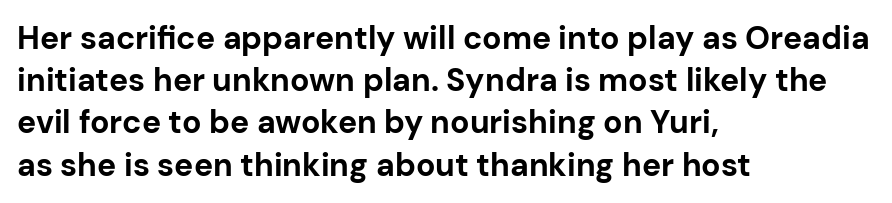
The image shows 32 px bold sans-serif type, upright; set left-aligned, normal line spacing (1.32x), normal letter spacing, not underlined; low stroke contrast and a medium x-height.
